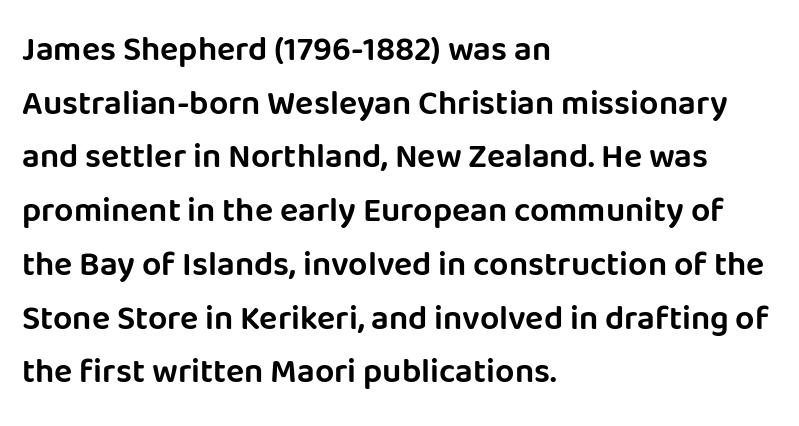
{"serif": "no", "italic": "no", "width": "normal", "stroke_contrast": "low", "x_height": "large", "monospaced": "no", "underline": "no", "align": "left", "line_spacing": "normal", "line_spacing_ratio": 1.58, "letter_spacing": "normal", "letter_spacing_em": 0.0, "glyph_px": 34}
